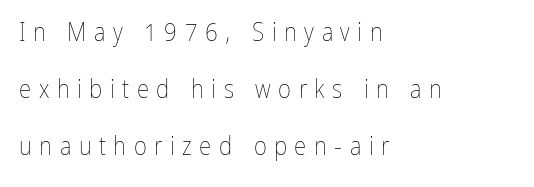
The image shows 25 px text type, upright; set left-aligned, loose line spacing (2.28x), unusually wide letter spacing (+0.3 em), not underlined.
